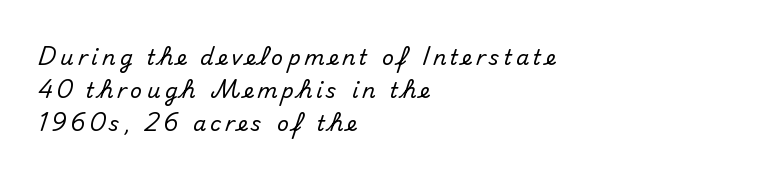
{"underline": "no", "align": "left", "line_spacing": "normal", "line_spacing_ratio": 1.57, "glyph_px": 21}
